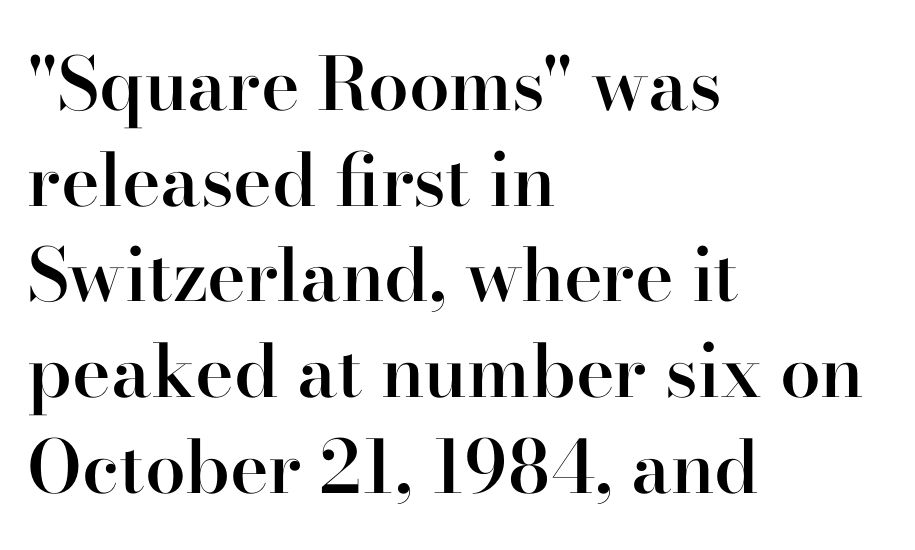
This sample keeps an unexceptional amount of space between lines. The text block is weighted toward the left margin, trailing off unevenly rightward. Bare-footed words on every line. I'd call this a serif setting — the letters wear small feet. Posture: vertical. Moderately thickened strokes mark this as semibold type.
